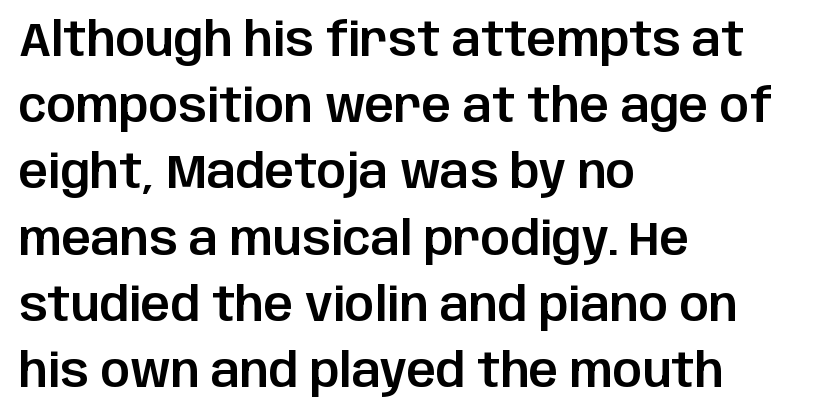
Q: Is the text italic (slanted)? A: No, it is upright.
Q: Is the typeface a serif or a sans-serif typeface? A: Sans-serif.
Q: Is the text underlined? A: No.
Q: How is the paragraph aligned? A: Left-aligned.
Q: Is the spacing between letters normal or unusually wide? A: Normal.
Q: Is the spacing between lines tight, normal or loose? A: Normal.
Q: Width (condensed, normal, or wide)? A: Normal.
Q: Stroke contrast? A: Low.
Q: x-height? A: Large.
Q: Monospaced? A: No.
